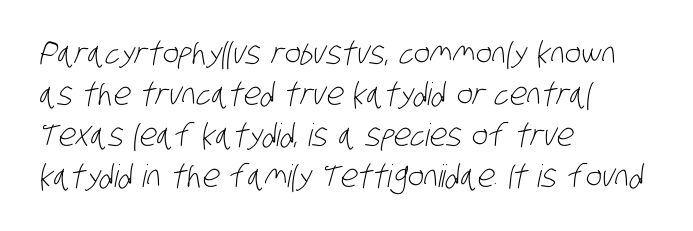
Do the characters align in a grid? No, the font is proportional. The rag falls on the right side of this text block. Heaviness? Minimal to ordinary, like unemphasized prose. Here the glyphs are tracked normally, forming tight word shapes. The rendering shows plain stroke endings on the letterforms — a sans-serif design.
